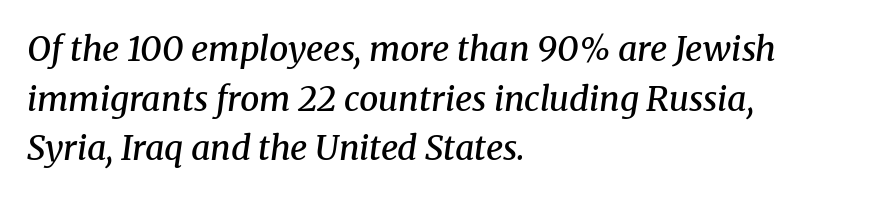
Typographically, this falls in the serif category. Each glyph is drawn with semibold strokes, heavier than normal yet not fully bold. Leading: standard. Quick note: underline off. One-word summary of the alignment: left.
